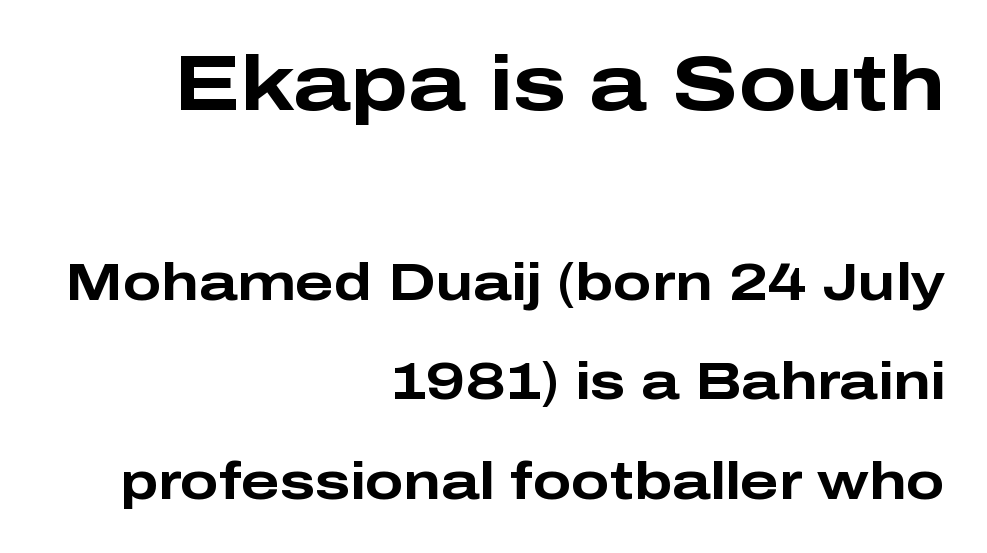
Q: Is the text bold? A: Yes.
Q: Is the text italic (slanted)? A: No, it is upright.
Q: Is the typeface a serif or a sans-serif typeface? A: Sans-serif.
Q: Is the text underlined? A: No.
Q: How is the paragraph aligned? A: Right-aligned.
Q: Is the spacing between letters normal or unusually wide? A: Normal.
Q: Is the spacing between lines tight, normal or loose? A: Loose.
Q: Which block of text is set in a larger size, the first (top) or the second (bottom)? A: The first (top) one.
Q: Width (condensed, normal, or wide)? A: Wide.
Q: Stroke contrast? A: Low.
Q: x-height? A: Medium.
Q: Monospaced? A: No.
